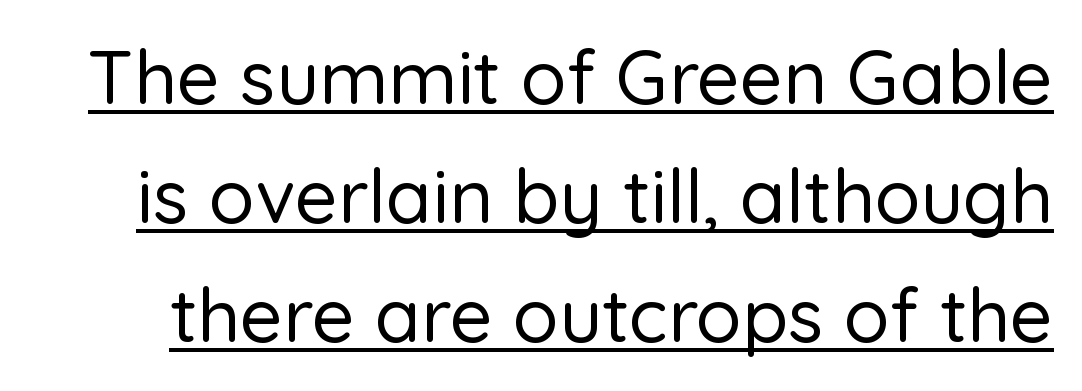
{"serif": "no", "italic": "no", "width": "normal", "stroke_contrast": "low", "x_height": "medium", "monospaced": "no", "underline": "yes", "line_spacing": "normal", "line_spacing_ratio": 1.59, "letter_spacing": "normal", "letter_spacing_em": 0.0, "glyph_px": 75}
